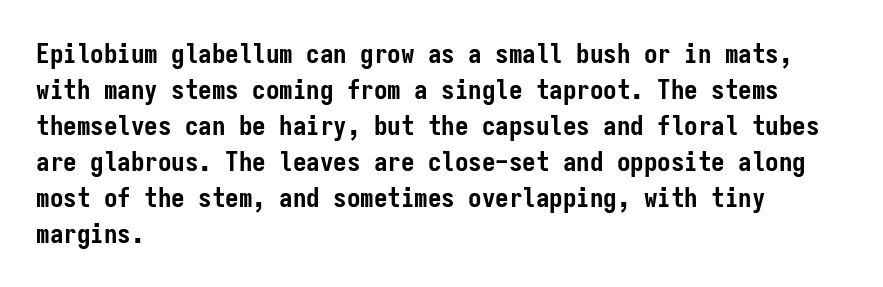
The image shows 27 px bold type, upright; set left-aligned, normal line spacing (1.33x), normal letter spacing, not underlined.
